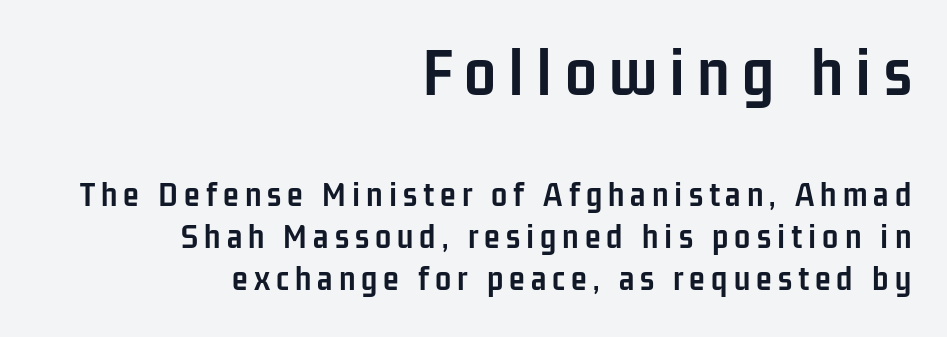
Q: Is the text bold? A: Yes.
Q: Is the text italic (slanted)? A: No, it is upright.
Q: Is the typeface a serif or a sans-serif typeface? A: Sans-serif.
Q: Is the text underlined? A: No.
Q: How is the paragraph aligned? A: Right-aligned.
Q: Which block of text is set in a larger size, the first (top) or the second (bottom)? A: The first (top) one.
Q: Width (condensed, normal, or wide)? A: Condensed.
Q: Stroke contrast? A: Low.
Q: x-height? A: Medium.
Q: Monospaced? A: No.
